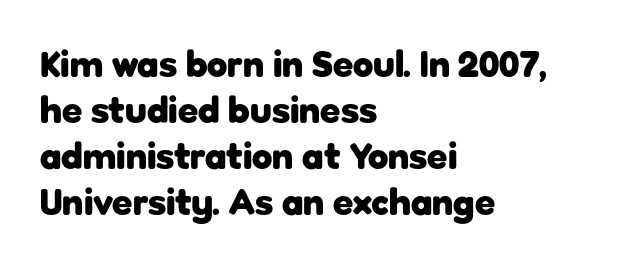
Q: Is the text bold? A: Yes.
Q: Is the text italic (slanted)? A: No, it is upright.
Q: Is the typeface a serif or a sans-serif typeface? A: Sans-serif.
Q: Is the text underlined? A: No.
Q: How is the paragraph aligned? A: Left-aligned.
Q: Is the spacing between letters normal or unusually wide? A: Normal.
Q: Width (condensed, normal, or wide)? A: Normal.
Q: Stroke contrast? A: Low.
Q: x-height? A: Medium.
Q: Monospaced? A: No.
